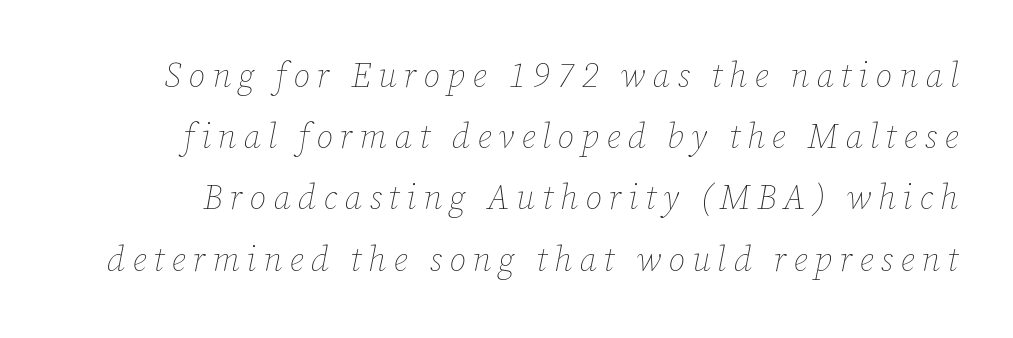
{"italic": "yes", "lean": "right", "slant_degrees": 12, "bold": "no", "weight": "thin", "width": "normal", "stroke_contrast": "low", "x_height": "medium", "monospaced": "no", "underline": "no", "line_spacing_ratio": 1.8, "letter_spacing": "wide", "letter_spacing_em": 0.21, "glyph_px": 34}
